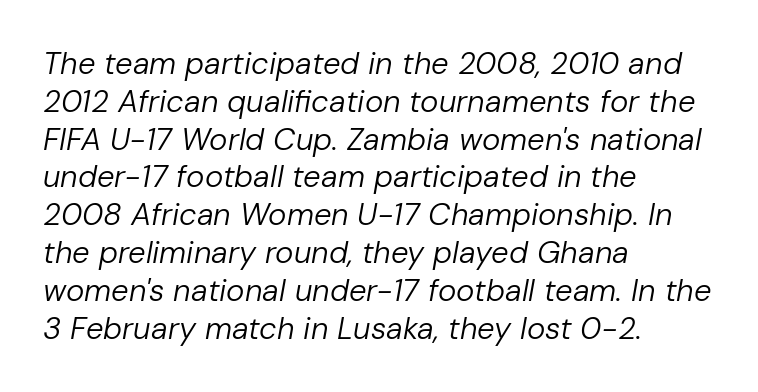
No letter is thick-stroked: the sample isn't bold. The face used here has a pronounced slope to its letters. The face used here is proportionally spaced, like ordinary book or web type. Glance below the letters and you will spot only blank space. Students, note that the glyphs here touch the page at normal intervals. The paragraph shown leans on its left margin.
